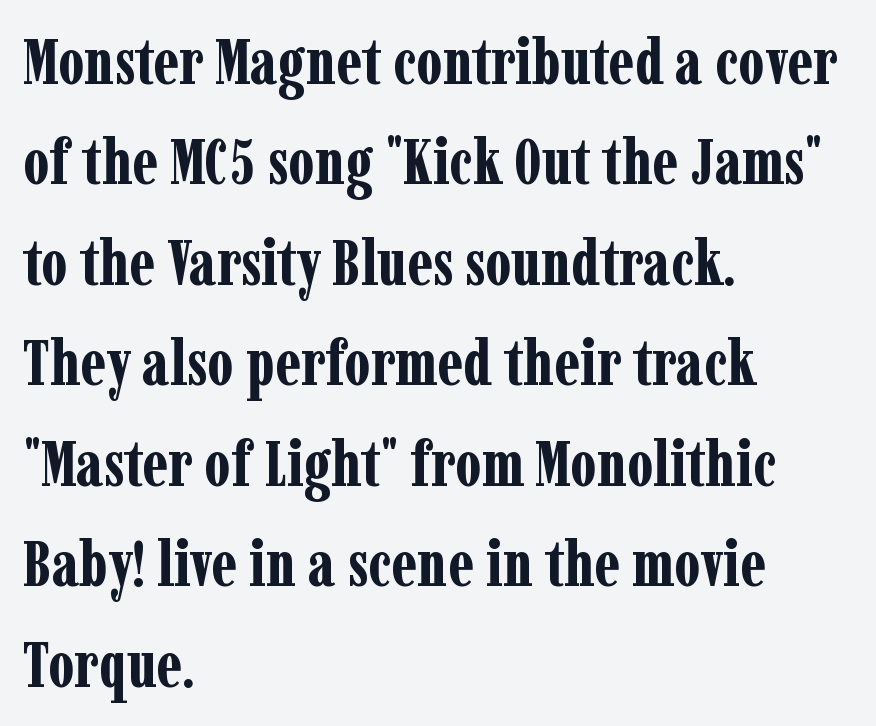
Q: Is the text bold? A: Yes.
Q: Is the text italic (slanted)? A: No, it is upright.
Q: Is the typeface a serif or a sans-serif typeface? A: Serif.
Q: Is the text underlined? A: No.
Q: How is the paragraph aligned? A: Left-aligned.
Q: Is the spacing between letters normal or unusually wide? A: Normal.
Q: Is the spacing between lines tight, normal or loose? A: Normal.
Q: Width (condensed, normal, or wide)? A: Condensed.
Q: Stroke contrast? A: Low.
Q: x-height? A: Medium.
Q: Monospaced? A: No.
